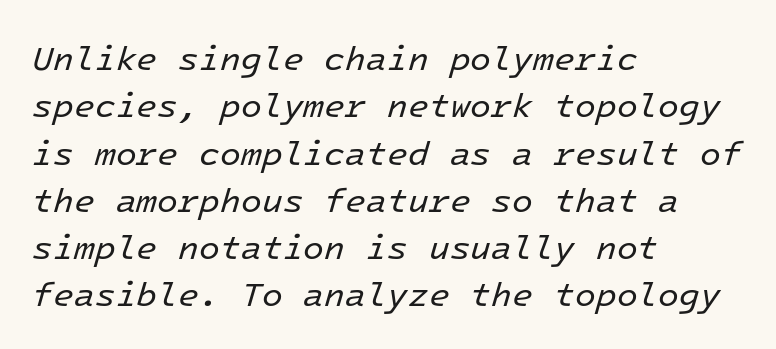
The image shows 34 px regular-weight type, italic (leaning right), monospaced; set left-aligned, normal line spacing (1.39x), normal letter spacing, not underlined; low stroke contrast and a medium x-height.
